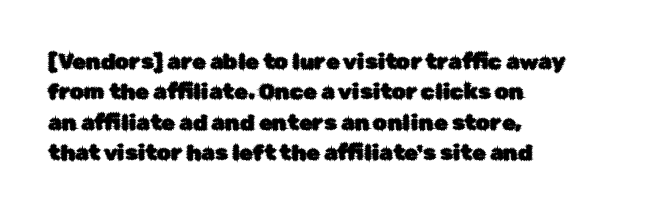
Descenders are the only things crossing below the line. The paragraph has a hard left edge and a soft right edge. Nothing unusual about the tracking: characters are spaced as the font intends. Vertically, the passage feels balanced, rows spaced as you'd expect. If you drew a line through each stem, it would be perfectly vertical.
